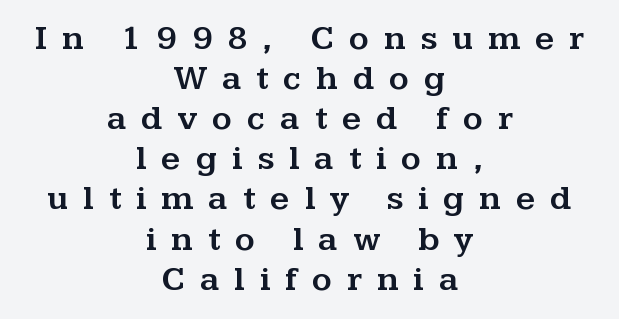
Honestly, there is no underline to notice here at all. The characters display serif detailing at their extremities. Display-style spreading of the glyphs; the letterfit is very open. This rendering uses center alignment, leaving both contours irregular but symmetric.
